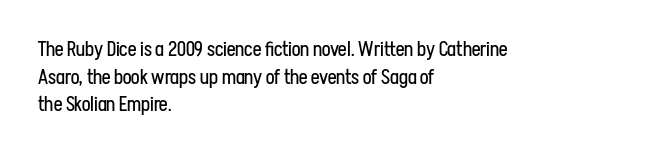
This rendering leaves character spacing at its baseline value. These lines stack with their left ends in a neat column. Reading down the column, the eye jumps a familiar distance to each next line. Stroke mass is kept to a normal reading level or below. Unlike italic type, these characters show no tilt at all. No word sits above an underline.
